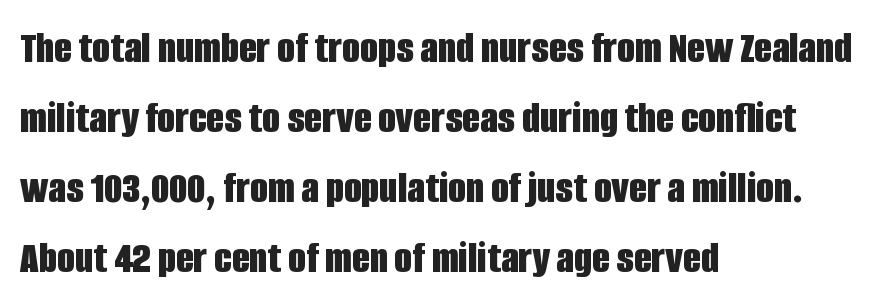
{"serif": "no", "italic": "no", "bold": "yes", "weight": "bold", "width": "condensed", "stroke_contrast": "low", "x_height": "large", "monospaced": "no", "underline": "no", "align": "left", "line_spacing": "normal", "line_spacing_ratio": 1.52, "letter_spacing": "normal", "letter_spacing_em": 0.0, "glyph_px": 46}
